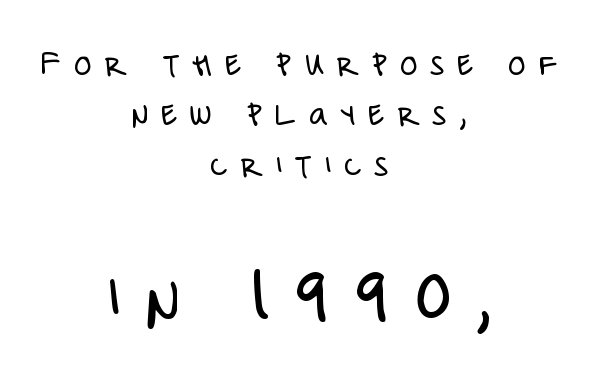
{"serif": "no", "italic": "no", "bold": "no", "weight": "light", "width": "condensed", "stroke_contrast": "low", "x_height": "large", "monospaced": "no", "underline": "no", "align": "center", "line_spacing": "normal", "line_spacing_ratio": 1.4, "letter_spacing": "wide", "letter_spacing_em": 0.35, "larger_block": "second", "size_ratio": 2.03, "glyph_px": 73}
